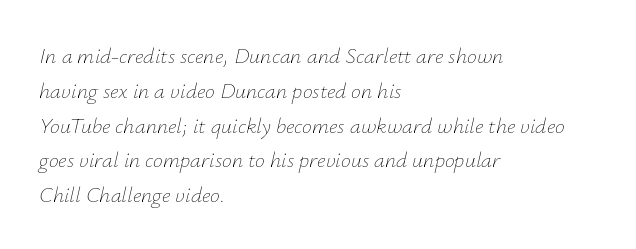
Q: Is the text bold? A: No.
Q: Is the text italic (slanted)? A: Yes, it leans right by about 12 degrees.
Q: Is the text underlined? A: No.
Q: How is the paragraph aligned? A: Left-aligned.
Q: Is the spacing between letters normal or unusually wide? A: Normal.
Q: Is the spacing between lines tight, normal or loose? A: Normal.
